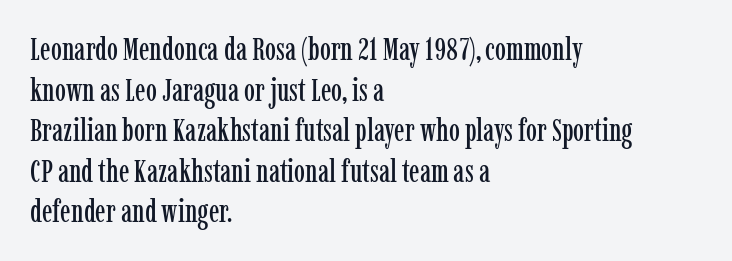
The image shows 31 px condensed serif type, upright; set left-aligned, normal line spacing (1.31x), normal letter spacing, not underlined; low stroke contrast and a medium x-height.
